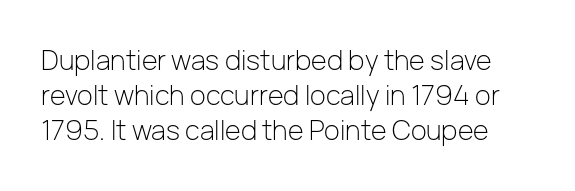
The words here are not underlined. Honestly, the letter spacing is just normal — you wouldn't notice it. Posture: straight, roman, zero tilt. Reading down the column, the eye jumps a familiar distance to each next line.
